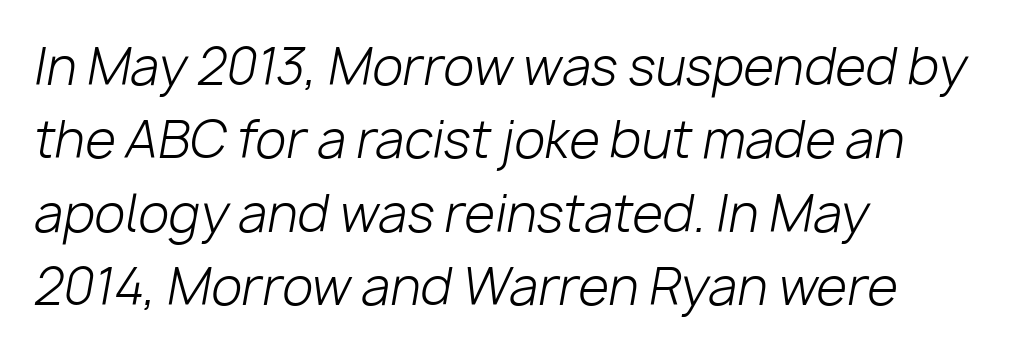
{"italic": "yes", "lean": "right", "slant_degrees": 10, "bold": "no", "weight": "light", "width": "normal", "stroke_contrast": "low", "x_height": "medium", "monospaced": "no", "underline": "no", "align": "left", "line_spacing": "normal", "line_spacing_ratio": 1.47, "letter_spacing": "normal", "letter_spacing_em": 0.0, "glyph_px": 50}
